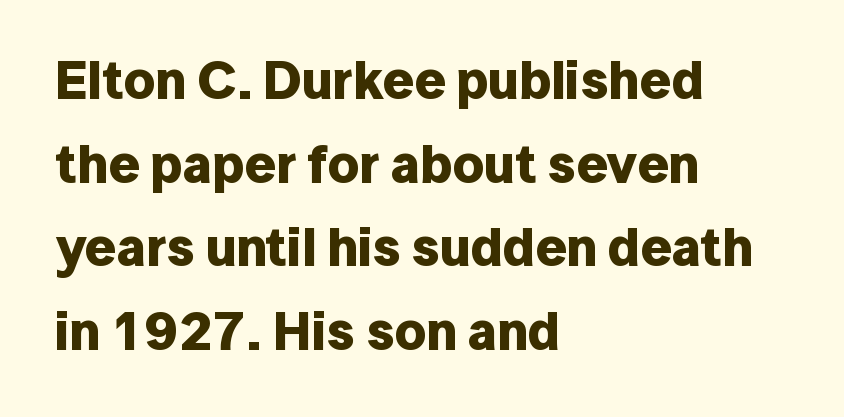
Q: Is the text bold? A: Yes.
Q: Is the text italic (slanted)? A: No, it is upright.
Q: Is the typeface a serif or a sans-serif typeface? A: Sans-serif.
Q: Is the text underlined? A: No.
Q: How is the paragraph aligned? A: Left-aligned.
Q: Is the spacing between letters normal or unusually wide? A: Normal.
Q: Is the spacing between lines tight, normal or loose? A: Normal.
Q: Width (condensed, normal, or wide)? A: Normal.
Q: Stroke contrast? A: Low.
Q: x-height? A: Medium.
Q: Monospaced? A: No.
